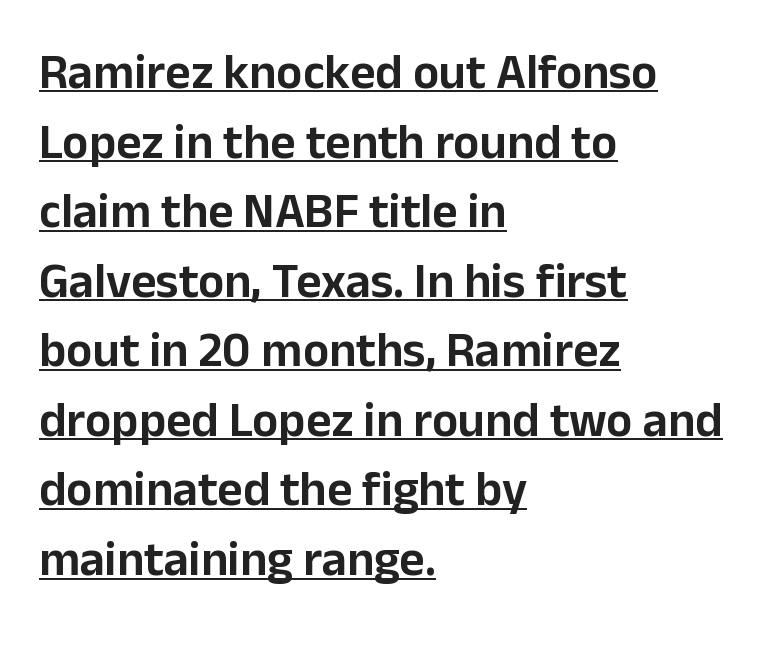
The image shows 49 px sans-serif type, upright; set left-aligned, normal line spacing (1.42x), normal letter spacing, underlined; low stroke contrast and a medium x-height.
